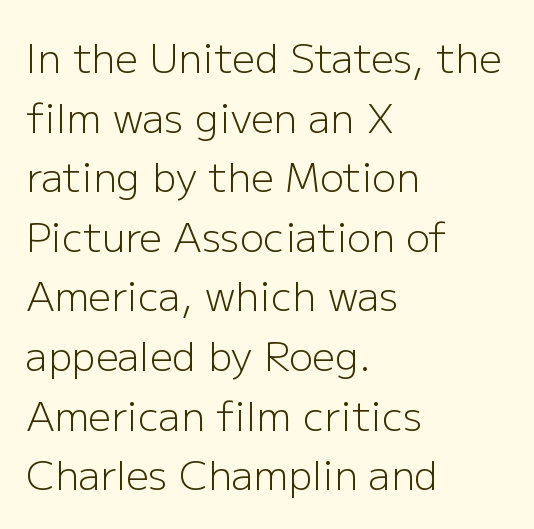
Character widths vary here, with narrow letters taking less room than wide ones. The weight tops out at a normal text grade. The type sits square on the baseline with zero lean. Each word holds together tightly as a unit, with standard inter-letter gaps.
